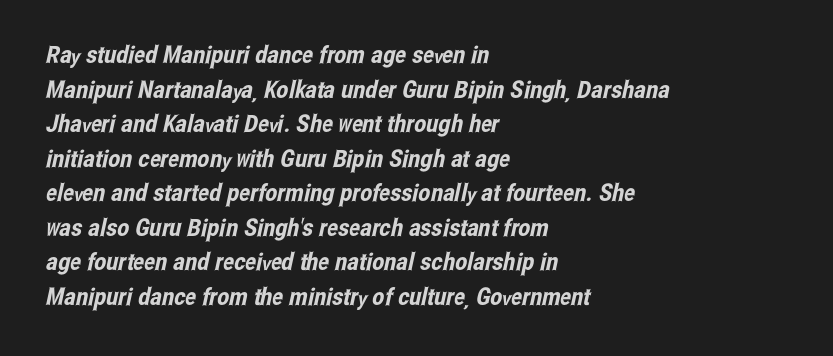
The image shows 24 px text type; set left-aligned, normal line spacing (1.44x), normal letter spacing, not underlined.
